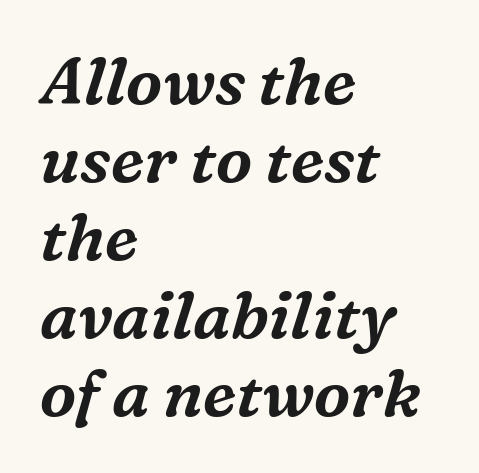
{"serif": "yes", "italic": "yes", "lean": "right", "slant_degrees": 16, "width": "normal", "stroke_contrast": "medium", "x_height": "medium", "monospaced": "no", "underline": "no", "align": "left", "line_spacing_ratio": 1.2, "letter_spacing": "normal", "letter_spacing_em": 0.0, "glyph_px": 65}
